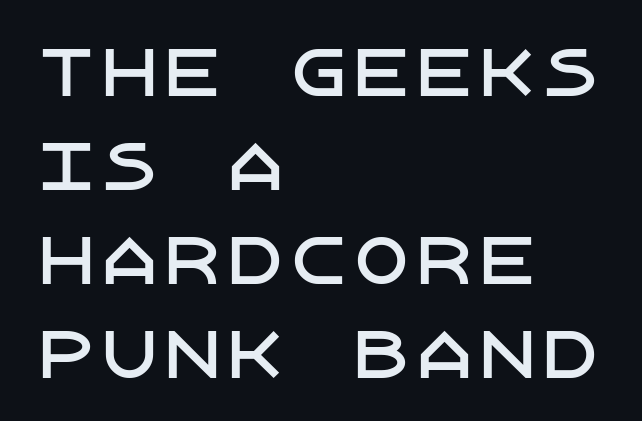
The image shows 63 px sans-serif type, upright; set left-aligned, normal line spacing (1.49x), normal letter spacing, not underlined; low stroke contrast and a large x-height.
